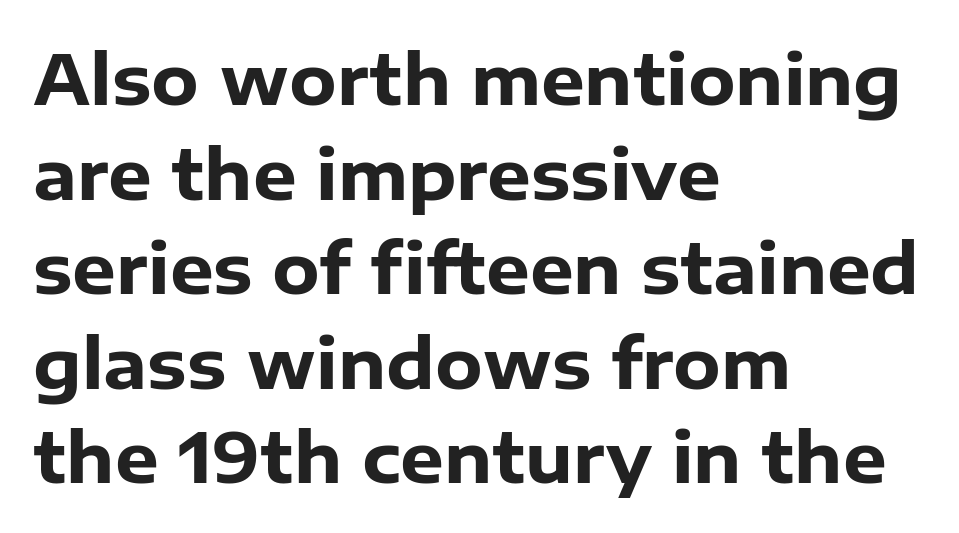
{"serif": "no", "italic": "no", "bold": "yes", "weight": "heavy", "width": "normal", "stroke_contrast": "low", "x_height": "medium", "monospaced": "no", "underline": "no", "align": "left", "line_spacing": "normal", "line_spacing_ratio": 1.37, "letter_spacing": "normal", "letter_spacing_em": 0.0, "glyph_px": 69}
